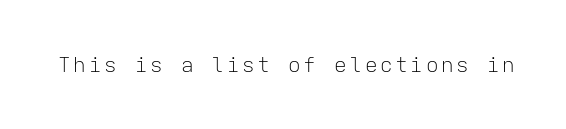
Q: Is the text bold? A: No.
Q: Is the text italic (slanted)? A: No, it is upright.
Q: Is the text underlined? A: No.
